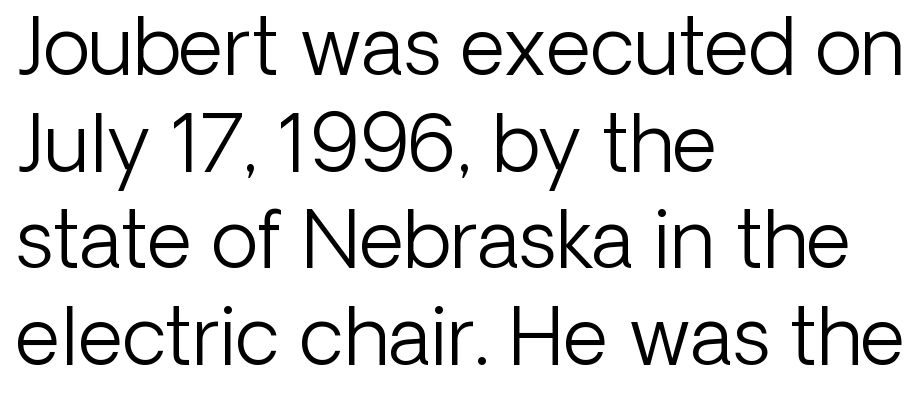
{"serif": "no", "italic": "no", "bold": "no", "weight": "light", "width": "normal", "stroke_contrast": "low", "x_height": "medium", "monospaced": "no", "underline": "no", "align": "left", "line_spacing_ratio": 1.24, "letter_spacing": "normal", "letter_spacing_em": 0.0, "glyph_px": 78}
